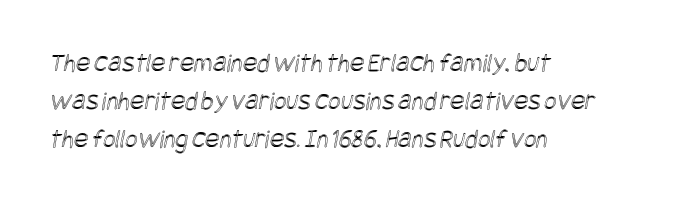
Glyph-to-glyph distance matches everyday printed text. Vertically, the passage feels balanced, rows spaced as you'd expect. Lines of text with bare space underneath. Is the block centered? No — it sits flush against the left margin.
